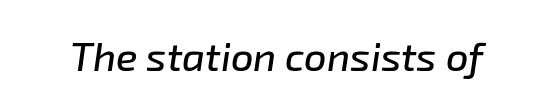
Q: Is the text italic (slanted)? A: Yes, it leans right by about 8 degrees.
Q: Is the text underlined? A: No.
Q: Is the spacing between letters normal or unusually wide? A: Normal.
Q: Width (condensed, normal, or wide)? A: Normal.
Q: Stroke contrast? A: Low.
Q: x-height? A: Medium.
Q: Monospaced? A: No.
